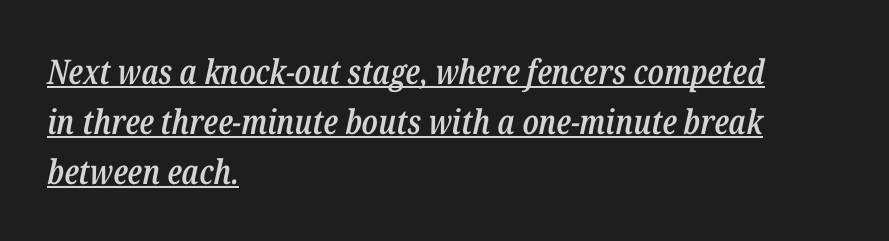
{"italic": "yes", "lean": "right", "slant_degrees": 12, "bold": "semi", "weight": "semibold", "width": "condensed", "stroke_contrast": "low", "x_height": "medium", "monospaced": "no", "underline": "yes", "align": "left", "line_spacing": "normal", "line_spacing_ratio": 1.47, "letter_spacing": "normal", "letter_spacing_em": 0.0, "glyph_px": 34}
